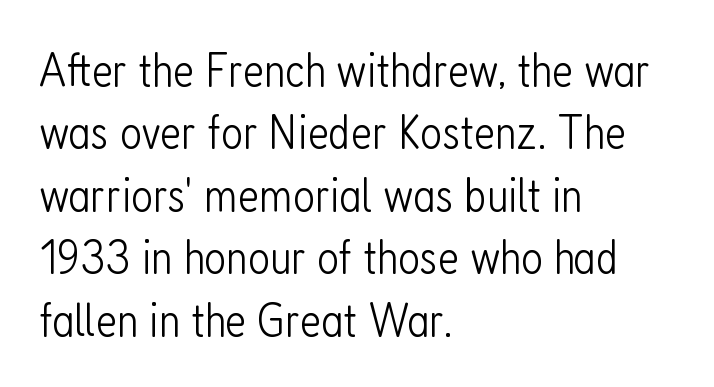
{"serif": "no", "italic": "no", "bold": "no", "weight": "light", "width": "condensed", "stroke_contrast": "low", "x_height": "medium", "monospaced": "no", "underline": "no", "align": "left", "line_spacing": "normal", "line_spacing_ratio": 1.3, "letter_spacing": "normal", "letter_spacing_em": 0.0, "glyph_px": 48}
